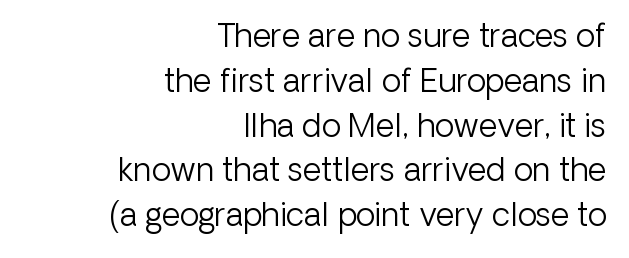
The image shows 32 px light sans-serif type, upright; set right-aligned, normal line spacing (1.4x), normal letter spacing, not underlined; low stroke contrast and a medium x-height.
